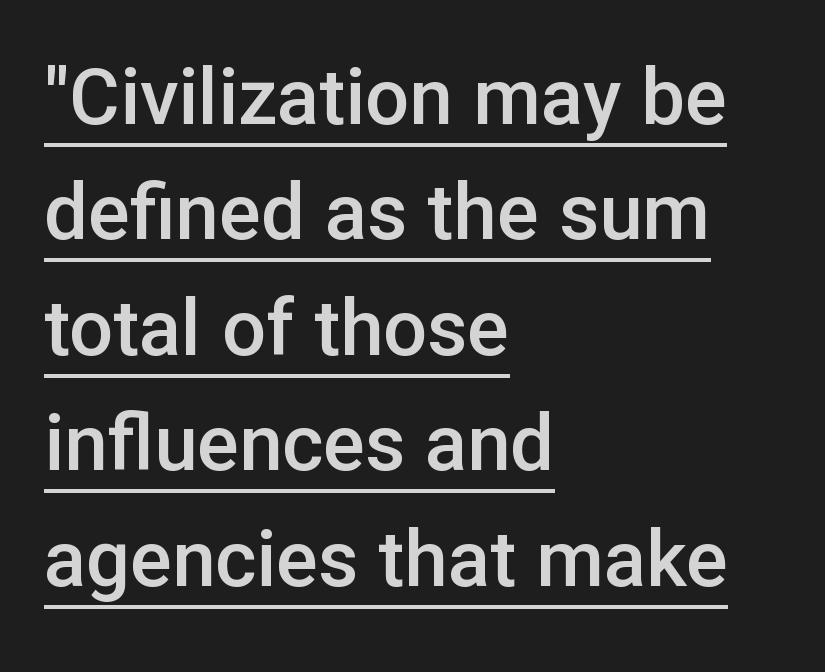
Emphasis is given by a line drawn under the lettering. A typesetter would mark this as roman, not italic. These lines stack with their left ends in a neat column. Serif or sans? Sans — the stroke terminals are bare. Normally led — the rows are evenly, conventionally spaced. A bit beefed up — I'd call it semibold rather than bold.
